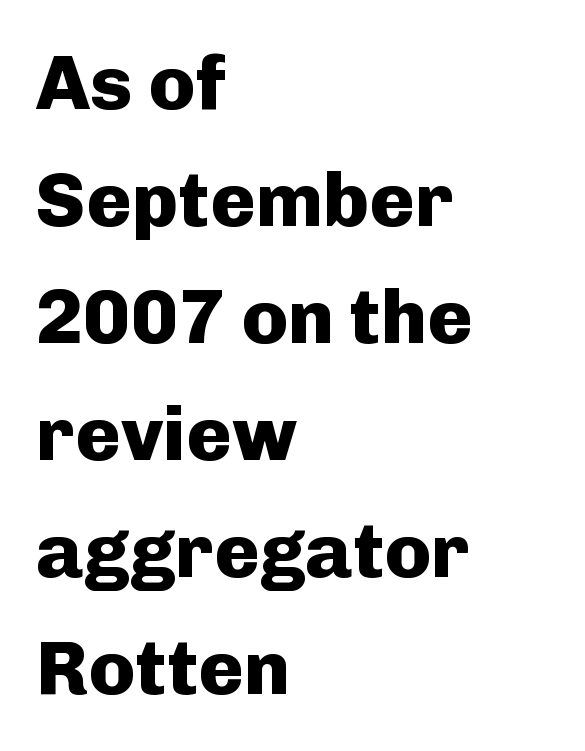
Q: Is the text bold? A: Yes.
Q: Is the text italic (slanted)? A: No, it is upright.
Q: Is the typeface a serif or a sans-serif typeface? A: Sans-serif.
Q: Is the text underlined? A: No.
Q: How is the paragraph aligned? A: Left-aligned.
Q: Is the spacing between letters normal or unusually wide? A: Normal.
Q: Is the spacing between lines tight, normal or loose? A: Normal.
Q: Width (condensed, normal, or wide)? A: Normal.
Q: Stroke contrast? A: Low.
Q: x-height? A: Medium.
Q: Monospaced? A: No.
